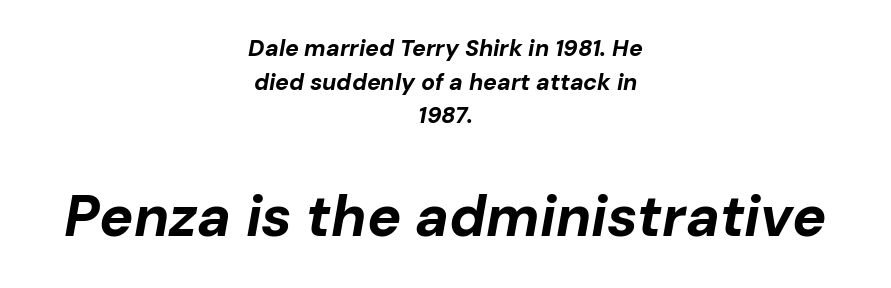
{"italic": "yes", "lean": "right", "slant_degrees": 10, "bold": "yes", "weight": "bold", "width": "normal", "stroke_contrast": "low", "x_height": "medium", "monospaced": "no", "underline": "no", "align": "center", "line_spacing": "normal", "line_spacing_ratio": 1.46, "letter_spacing": "normal", "letter_spacing_em": 0.0, "larger_block": "second", "size_ratio": 2.48, "glyph_px": 57}
